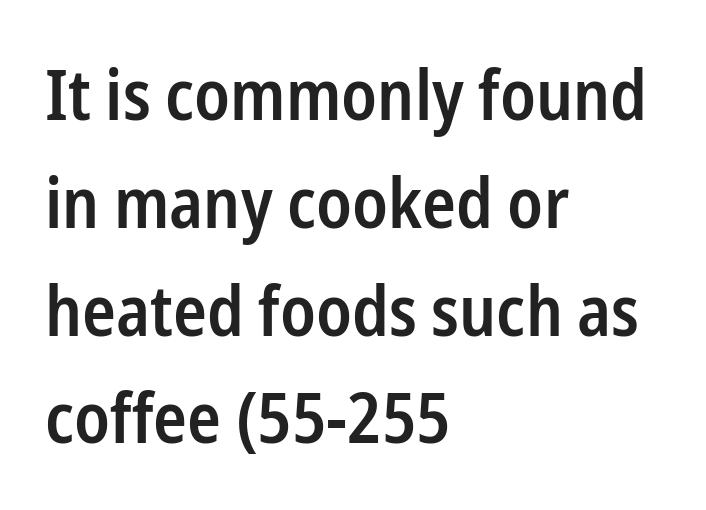
Q: Is the text bold? A: Semi-bold.
Q: Is the text italic (slanted)? A: No, it is upright.
Q: Is the typeface a serif or a sans-serif typeface? A: Sans-serif.
Q: Is the text underlined? A: No.
Q: How is the paragraph aligned? A: Left-aligned.
Q: Is the spacing between letters normal or unusually wide? A: Normal.
Q: Is the spacing between lines tight, normal or loose? A: Normal.
Q: Width (condensed, normal, or wide)? A: Condensed.
Q: Stroke contrast? A: Low.
Q: x-height? A: Medium.
Q: Monospaced? A: No.
